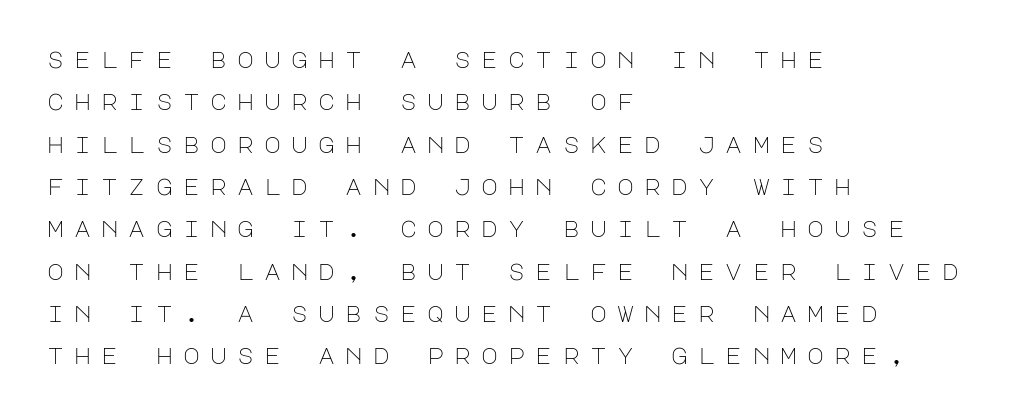
{"italic": "no", "bold": "no", "underline": "no", "align": "left", "line_spacing_ratio": 1.84, "letter_spacing": "wide", "letter_spacing_em": 0.44, "glyph_px": 23}
